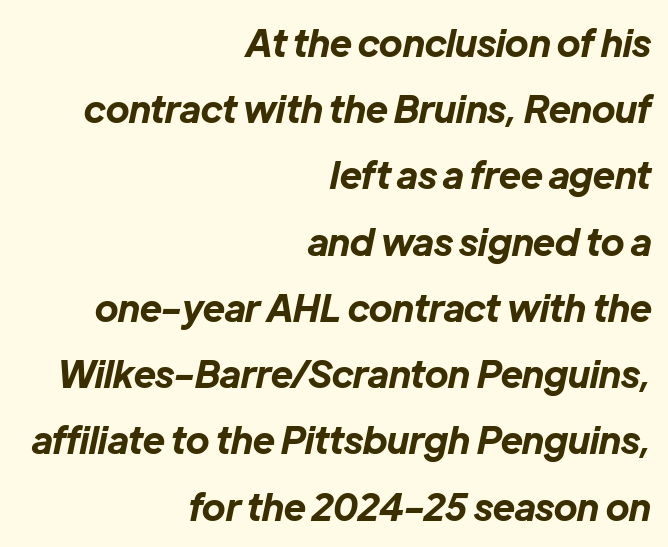
Q: Is the text bold? A: Yes.
Q: Is the text italic (slanted)? A: Yes, it leans right by about 12 degrees.
Q: Is the text underlined? A: No.
Q: How is the paragraph aligned? A: Right-aligned.
Q: Is the spacing between letters normal or unusually wide? A: Normal.
Q: Width (condensed, normal, or wide)? A: Normal.
Q: Stroke contrast? A: Low.
Q: x-height? A: Medium.
Q: Monospaced? A: No.
